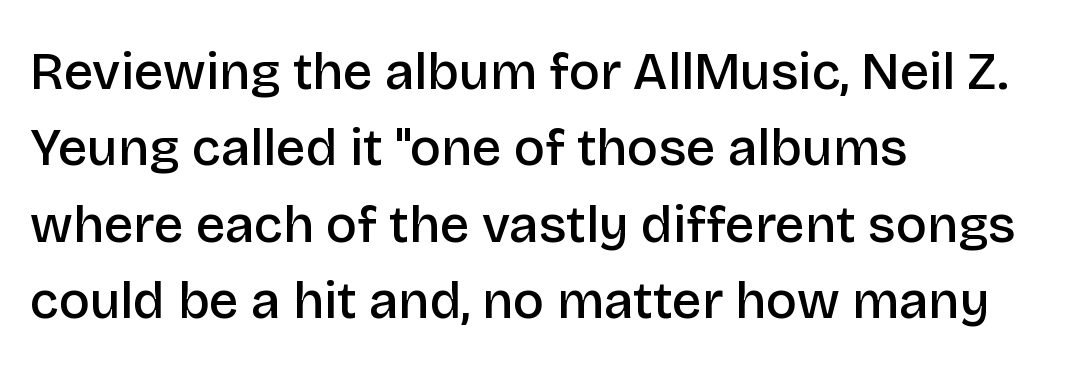
Q: Is the text bold? A: Semi-bold.
Q: Is the text italic (slanted)? A: No, it is upright.
Q: Is the typeface a serif or a sans-serif typeface? A: Sans-serif.
Q: Is the text underlined? A: No.
Q: How is the paragraph aligned? A: Left-aligned.
Q: Is the spacing between letters normal or unusually wide? A: Normal.
Q: Is the spacing between lines tight, normal or loose? A: Normal.
Q: Width (condensed, normal, or wide)? A: Normal.
Q: Stroke contrast? A: Low.
Q: x-height? A: Large.
Q: Monospaced? A: No.
